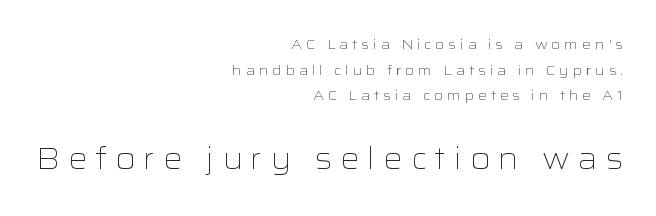
The image shows 30 px light, wide sans-serif type, upright; set right-aligned, line spacing 1.83x, unusually wide letter spacing (+0.27 em), not underlined; the second (bottom) block is 2.14x larger; low stroke contrast and a medium x-height.
